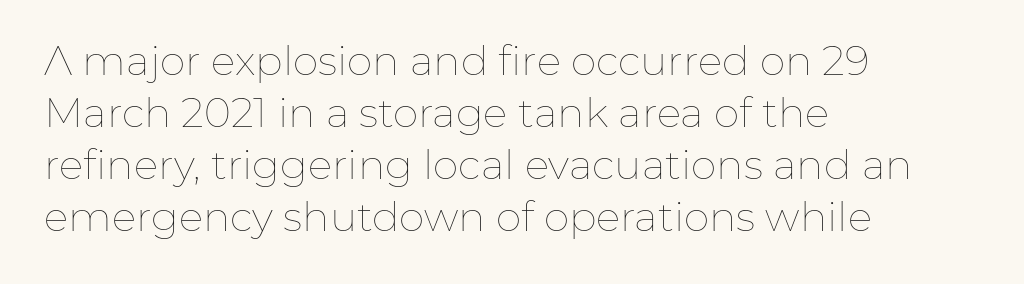
Q: Is the text bold? A: No.
Q: Is the text italic (slanted)? A: No, it is upright.
Q: Is the text underlined? A: No.
Q: How is the paragraph aligned? A: Left-aligned.
Q: Is the spacing between letters normal or unusually wide? A: Normal.
Q: Is the spacing between lines tight, normal or loose? A: Normal.
Q: Width (condensed, normal, or wide)? A: Normal.
Q: Stroke contrast? A: Low.
Q: x-height? A: Medium.
Q: Monospaced? A: No.
